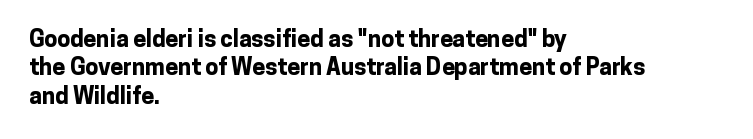
Plain, unruled lines of type. Heft: maximum for text — a bold. The tracking reads as untouched default to a designer's eye. Nope, not italic — everything's standing straight.
